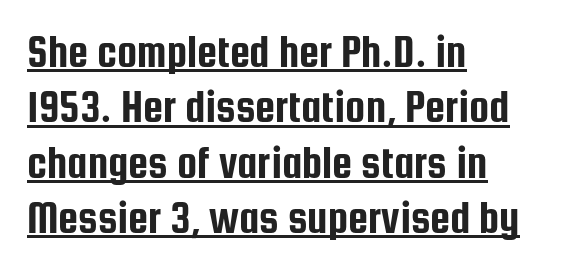
Q: Is the text italic (slanted)? A: No, it is upright.
Q: Is the typeface a serif or a sans-serif typeface? A: Sans-serif.
Q: Is the text underlined? A: Yes.
Q: How is the paragraph aligned? A: Left-aligned.
Q: Is the spacing between letters normal or unusually wide? A: Normal.
Q: Width (condensed, normal, or wide)? A: Condensed.
Q: Stroke contrast? A: Low.
Q: x-height? A: Medium.
Q: Monospaced? A: No.
